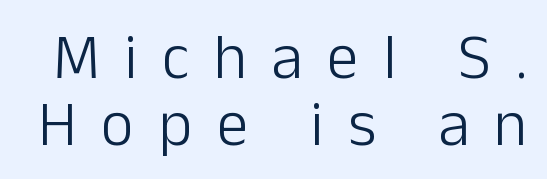
The image shows 64 px light sans-serif type, upright; set tight line spacing (1.05x), unusually wide letter spacing (+0.38 em), not underlined; low stroke contrast and a medium x-height.
